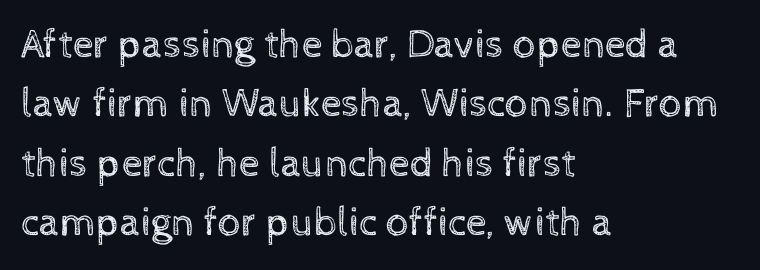
{"italic": "no", "bold": "no", "weight": "regular", "width": "normal", "x_height": "medium", "monospaced": "no", "underline": "no", "align": "left", "line_spacing": "normal", "line_spacing_ratio": 1.45, "letter_spacing": "normal", "letter_spacing_em": 0.0, "glyph_px": 41}
